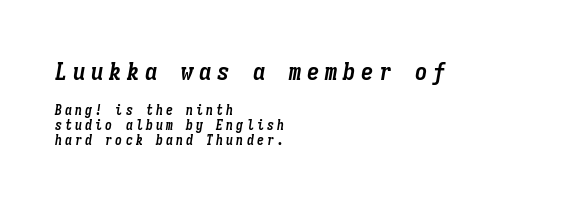
Plenty of ink on the page — the face is bold. Descenders hang freely into open space. Each new line begins almost immediately beneath the previous one. Scale decreases going downward across the two blocks. Yep, that's italic — everything's leaning.
